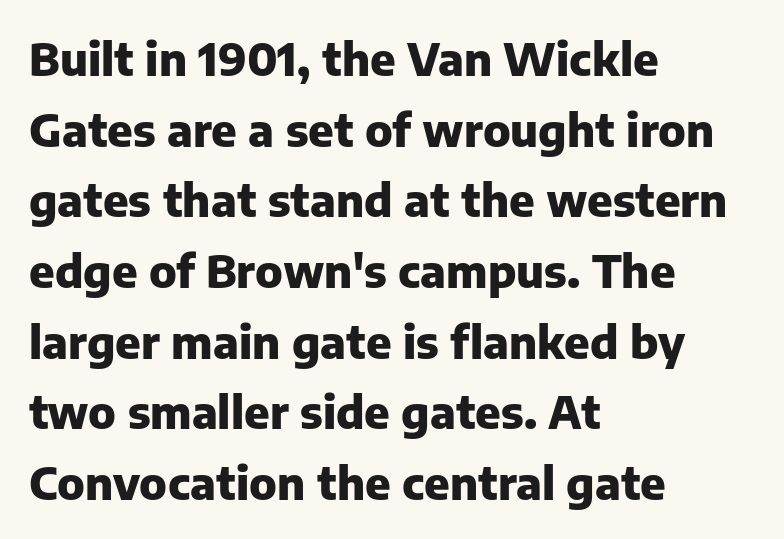
The image shows 45 px heavy sans-serif type, upright; set left-aligned, normal line spacing (1.57x), normal letter spacing, not underlined; low stroke contrast and a medium x-height.
